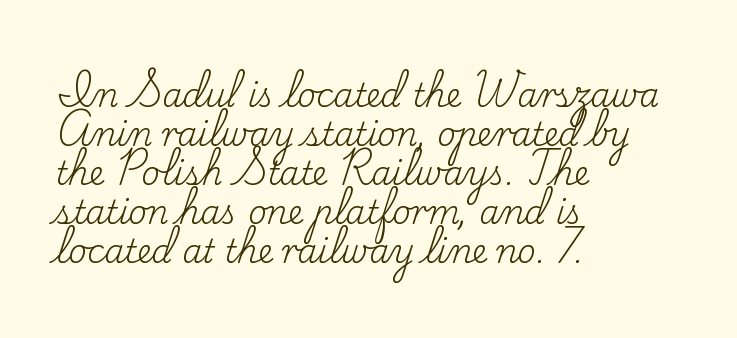
Unmarked baselines from the first word to the last. Check where the strokes stop: tiny serifs finish them off. Visually the block forms a straight wall on the left and a jagged coastline on the right. Is this a fixed-width face? No — the glyphs have proportional, varying widths.
